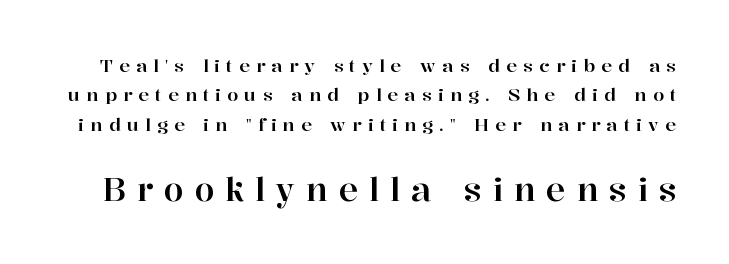
Proportional: the letters do not fall into vertical columns. Underlining? Definitely not there. Do the letters lean? They stand straight. The lower block of text is set noticeably larger than the block above it.
